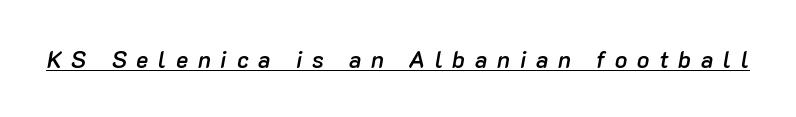
Q: Is the text bold? A: Semi-bold.
Q: Is the text italic (slanted)? A: Yes, it leans right by about 10 degrees.
Q: Is the text underlined? A: Yes.
Q: Is the spacing between letters normal or unusually wide? A: Unusually wide.
